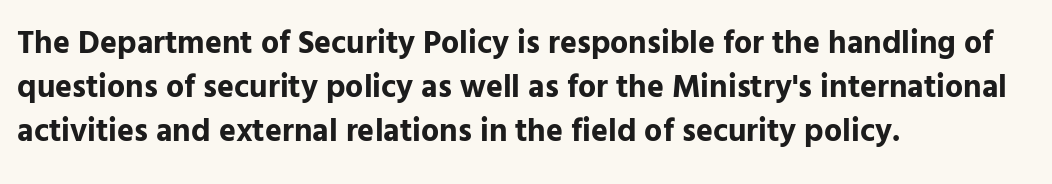
{"serif": "no", "italic": "no", "bold": "yes", "weight": "bold", "width": "normal", "stroke_contrast": "low", "x_height": "medium", "monospaced": "no", "underline": "no", "align": "left", "line_spacing": "normal", "line_spacing_ratio": 1.38, "letter_spacing": "normal", "letter_spacing_em": 0.0, "glyph_px": 32}
